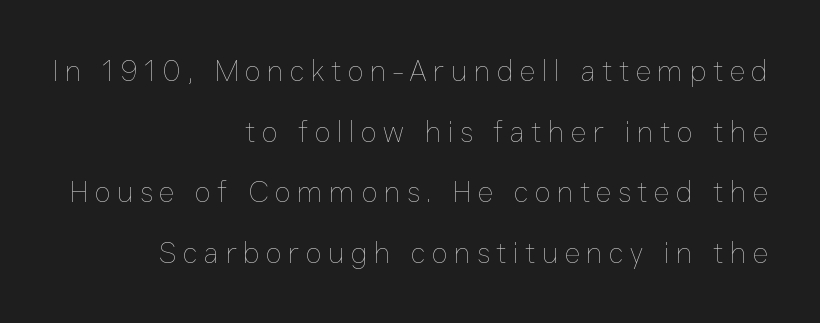
{"italic": "no", "bold": "no", "weight": "thin", "width": "normal", "stroke_contrast": "low", "x_height": "medium", "monospaced": "no", "underline": "no", "align": "right", "line_spacing": "loose", "line_spacing_ratio": 2.02, "letter_spacing": "wide", "letter_spacing_em": 0.21, "glyph_px": 30}
